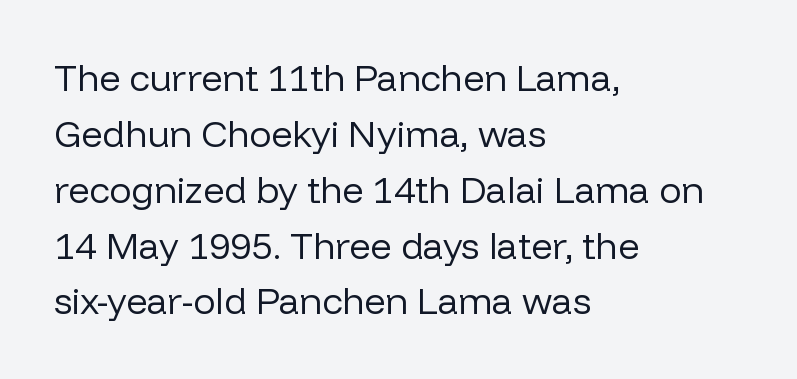
Descenders are the only things crossing below the line. Think of a printed novel: that variable character pitch is what you see here. Evenly set lines give the paragraph a standard silhouette. Caption: face not bold, strokes unweighted. The rag falls on the right side of this text block. The letters stand upright; this is a roman face.
